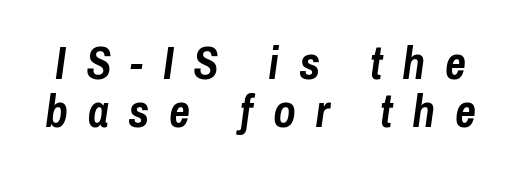
Each row of text sits above clean, open space. The passage shown stacks its lines with hardly any gap. The typography opts for an oblique posture over an upright one. These words are printed bold, with thick strokes throughout. The letters advance in unequal steps, a hallmark of proportional type. Tracking value appears strongly positive — letters spread wide.
